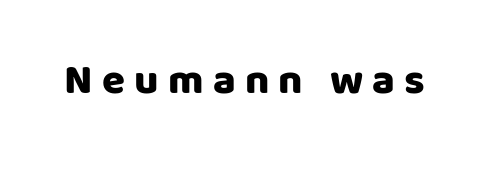
{"serif": "no", "italic": "no", "width": "normal", "stroke_contrast": "low", "x_height": "large", "monospaced": "no", "underline": "no", "letter_spacing": "wide", "letter_spacing_em": 0.22, "glyph_px": 42}
